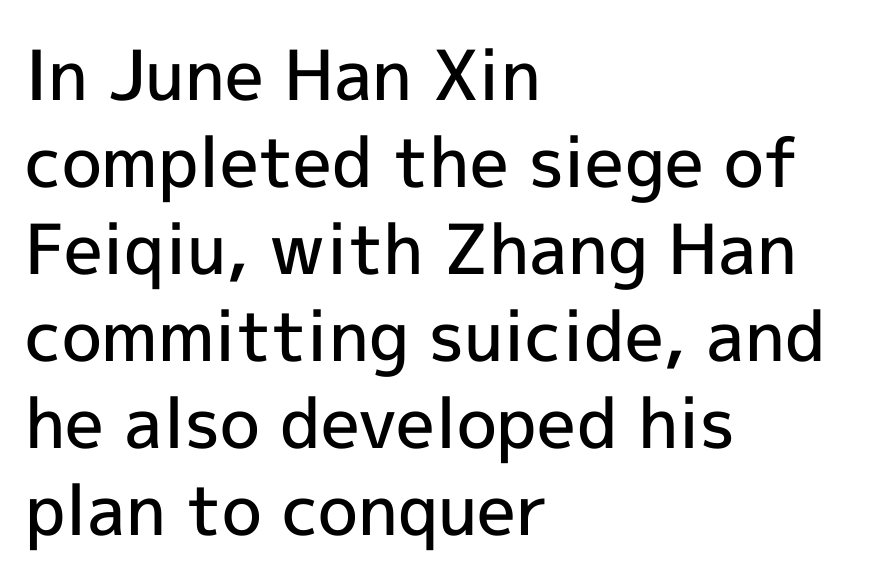
{"serif": "no", "italic": "no", "bold": "semi", "weight": "semibold", "width": "normal", "x_height": "medium", "monospaced": "no", "underline": "no", "align": "left", "line_spacing": "normal", "line_spacing_ratio": 1.26, "letter_spacing": "normal", "letter_spacing_em": 0.0, "glyph_px": 69}
